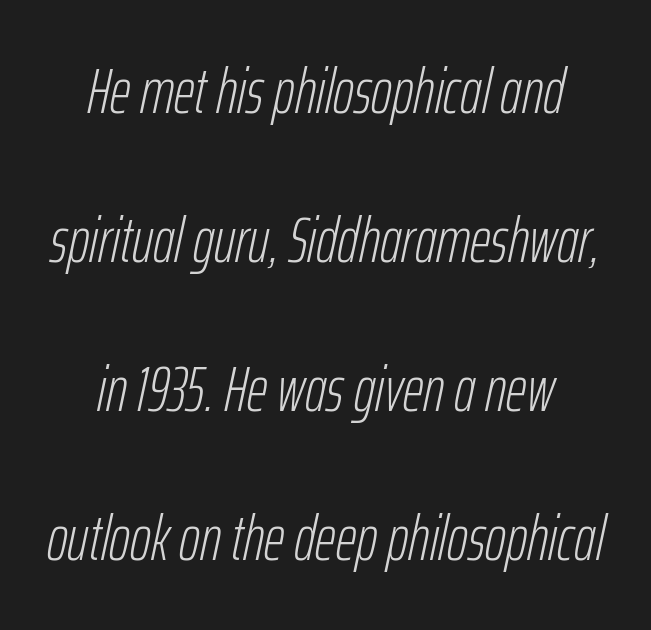
{"italic": "yes", "lean": "right", "slant_degrees": 12, "bold": "no", "weight": "light", "width": "condensed", "stroke_contrast": "low", "x_height": "medium", "monospaced": "no", "underline": "no", "align": "center", "line_spacing": "loose", "line_spacing_ratio": 2.33, "letter_spacing": "normal", "letter_spacing_em": 0.0, "glyph_px": 64}
